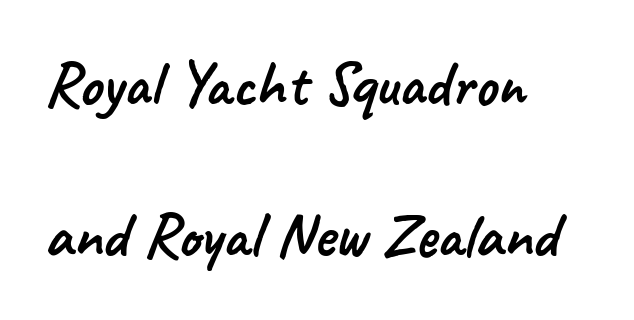
{"serif": "no", "width": "normal", "stroke_contrast": "low", "x_height": "small", "monospaced": "no", "underline": "no", "align": "left", "line_spacing": "loose", "line_spacing_ratio": 2.36, "letter_spacing": "normal", "letter_spacing_em": 0.0, "glyph_px": 64}
